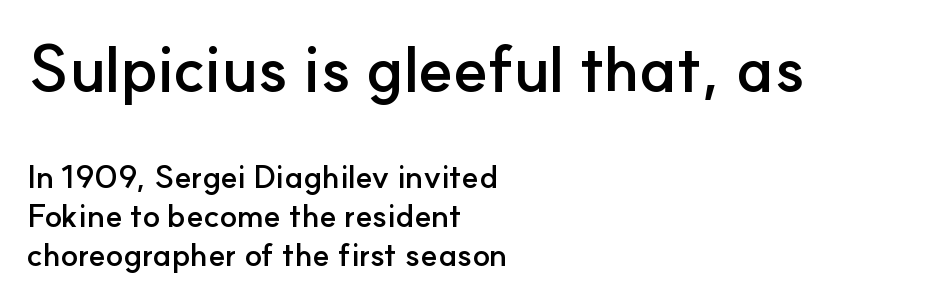
The image shows 64 px semibold sans-serif type, upright; set left-aligned, line spacing 1.22x, normal letter spacing, not underlined; the first (top) block is 2.0x larger; low stroke contrast and a small x-height.
